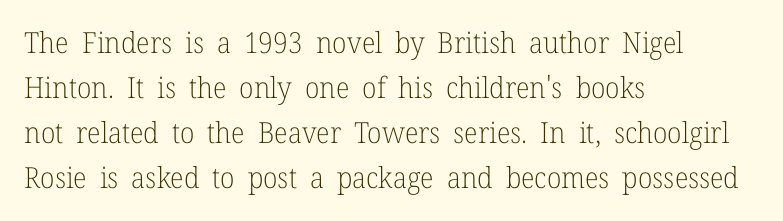
Q: Is the text bold? A: No.
Q: Is the text italic (slanted)? A: No, it is upright.
Q: Is the typeface a serif or a sans-serif typeface? A: Serif.
Q: Is the text underlined? A: No.
Q: How is the paragraph aligned? A: Left-aligned.
Q: Is the spacing between letters normal or unusually wide? A: Normal.
Q: Is the spacing between lines tight, normal or loose? A: Normal.
Q: Width (condensed, normal, or wide)? A: Normal.
Q: Stroke contrast? A: Low.
Q: x-height? A: Medium.
Q: Monospaced? A: No.
